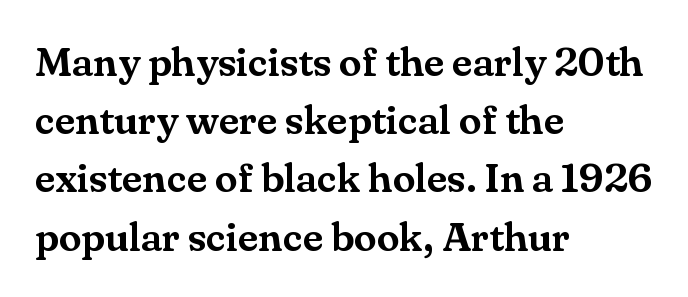
The image shows 41 px serif type, upright; set left-aligned, normal line spacing (1.42x), normal letter spacing, not underlined; medium stroke contrast and a small x-height.
